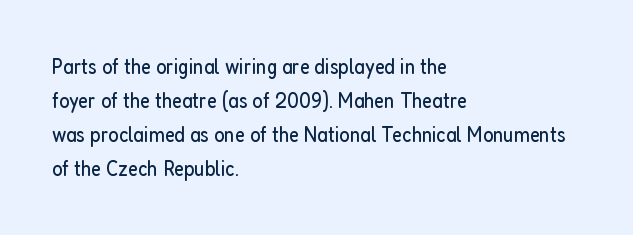
{"italic": "no", "bold": "no", "underline": "no", "align": "left", "line_spacing": "normal", "line_spacing_ratio": 1.55, "letter_spacing": "normal", "letter_spacing_em": 0.0, "glyph_px": 22}
